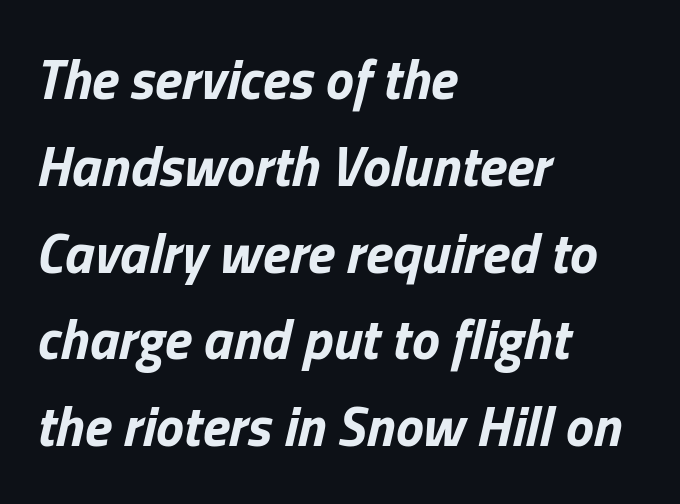
Q: Is the text bold? A: Yes.
Q: Is the text italic (slanted)? A: Yes, it leans right by about 13 degrees.
Q: Is the text underlined? A: No.
Q: How is the paragraph aligned? A: Left-aligned.
Q: Is the spacing between letters normal or unusually wide? A: Normal.
Q: Is the spacing between lines tight, normal or loose? A: Normal.
Q: Width (condensed, normal, or wide)? A: Normal.
Q: Stroke contrast? A: Low.
Q: x-height? A: Medium.
Q: Monospaced? A: No.
